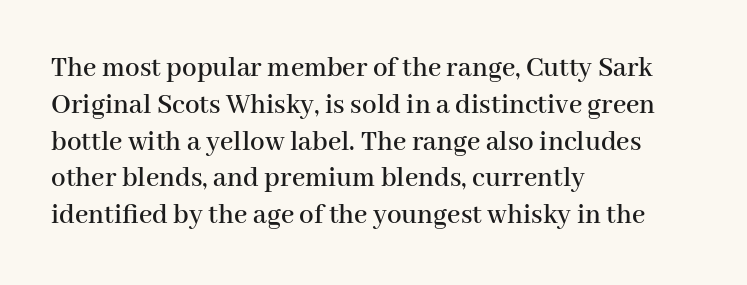
Baseline-to-baseline distance is the conventional proportion of letter height. A typesetter would call this zero additional tracking. The glyphs in this specimen are seriffed. No italicization has been applied; the sample stays upright. This sample is left-justified, so line endings fall wherever the words run out. Clear beneath every line of the passage.
